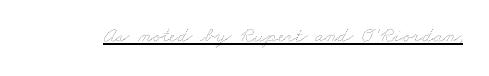
Q: Is the text bold? A: No.
Q: Is the text underlined? A: Yes.
Q: Is the spacing between letters normal or unusually wide? A: Normal.
